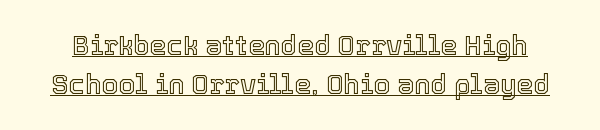
{"italic": "no", "underline": "yes", "line_spacing": "normal", "line_spacing_ratio": 1.44, "letter_spacing": "normal", "letter_spacing_em": 0.0, "glyph_px": 27}
